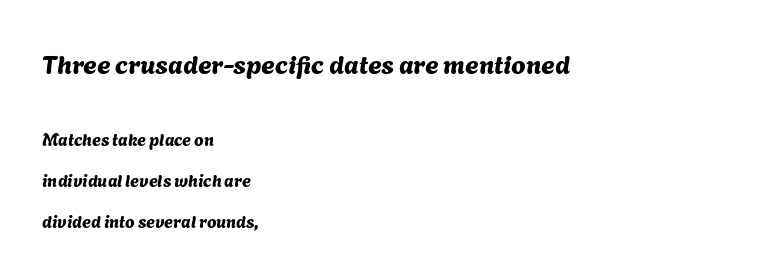
{"underline": "no", "align": "left", "line_spacing": "loose", "line_spacing_ratio": 2.41, "letter_spacing": "normal", "letter_spacing_em": 0.0, "larger_block": "first", "size_ratio": 1.53, "glyph_px": 26}
